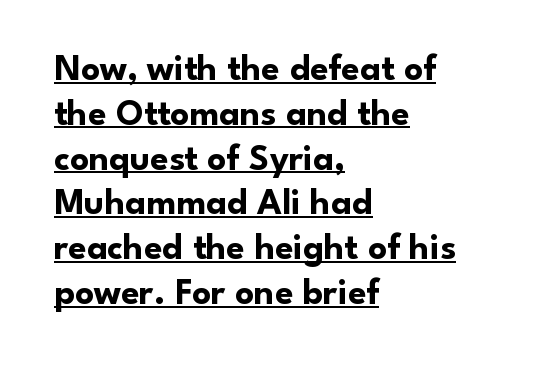
Q: Is the text bold? A: Yes.
Q: Is the text italic (slanted)? A: No, it is upright.
Q: Is the typeface a serif or a sans-serif typeface? A: Sans-serif.
Q: Is the text underlined? A: Yes.
Q: How is the paragraph aligned? A: Left-aligned.
Q: Is the spacing between letters normal or unusually wide? A: Normal.
Q: Width (condensed, normal, or wide)? A: Normal.
Q: Stroke contrast? A: Low.
Q: x-height? A: Small.
Q: Monospaced? A: No.
